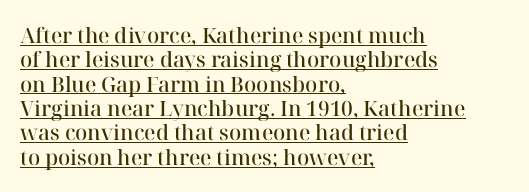
The image shows 21 px text type, upright; set left-aligned, line spacing 1.16x, normal letter spacing, underlined.
